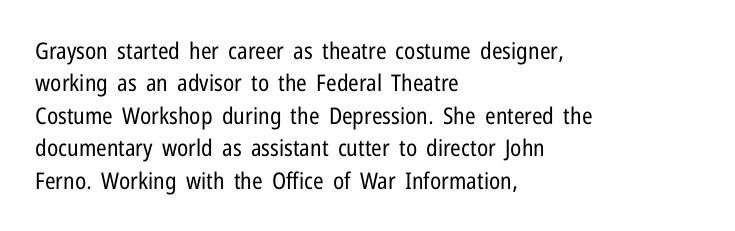
The image shows 23 px text type, upright; set left-aligned, normal line spacing (1.41x), normal letter spacing, not underlined.
